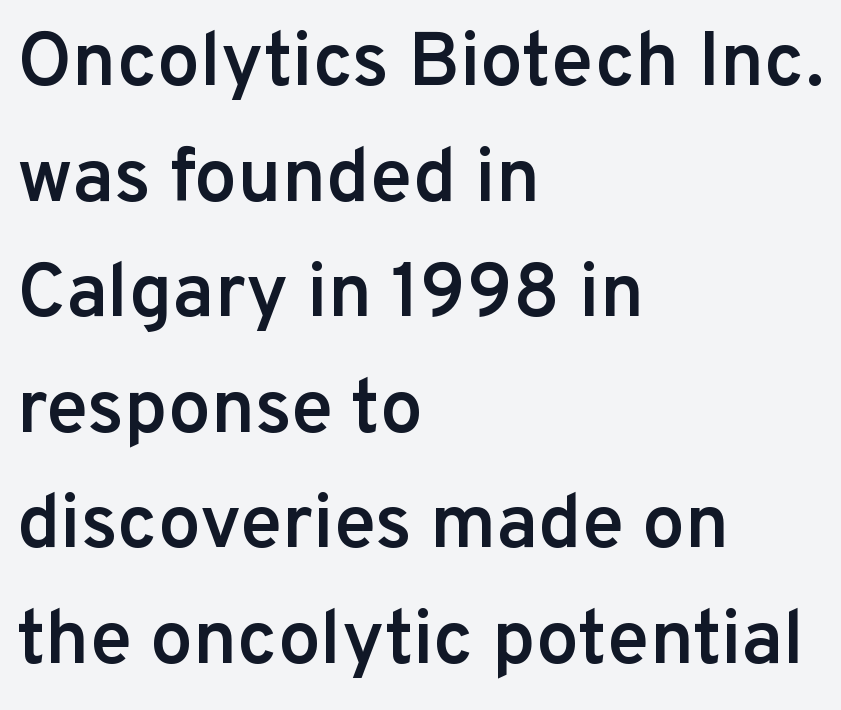
{"serif": "no", "italic": "no", "bold": "semi", "weight": "semibold", "width": "normal", "stroke_contrast": "low", "x_height": "medium", "monospaced": "no", "underline": "no", "align": "left", "line_spacing": "normal", "line_spacing_ratio": 1.52, "letter_spacing": "normal", "letter_spacing_em": 0.0, "glyph_px": 76}
